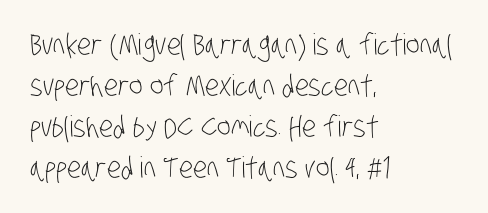
The image shows 29 px light, condensed sans-serif type; set left-aligned, normal line spacing (1.41x), normal letter spacing, not underlined; low stroke contrast and a large x-height.
